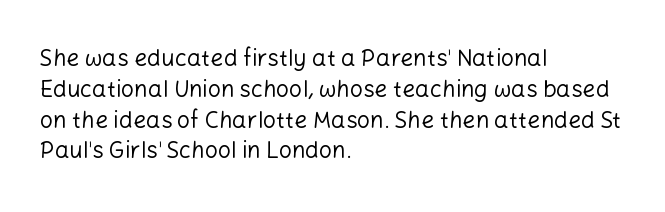
{"italic": "no", "bold": "no", "underline": "no", "align": "left", "line_spacing": "normal", "line_spacing_ratio": 1.34, "letter_spacing": "normal", "letter_spacing_em": 0.0, "glyph_px": 23}
